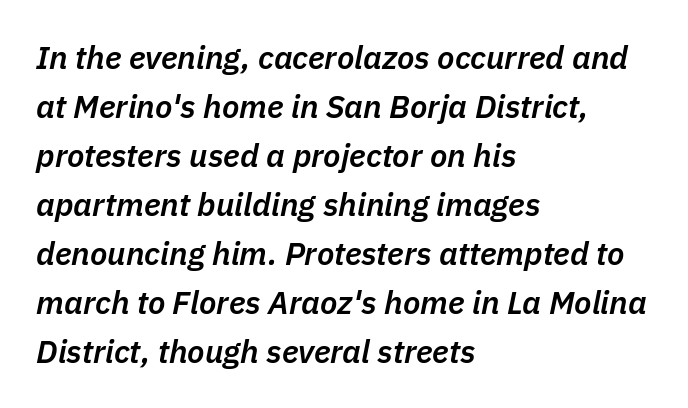
Q: Is the text bold? A: Semi-bold.
Q: Is the text italic (slanted)? A: Yes, it leans right by about 11 degrees.
Q: Is the text underlined? A: No.
Q: How is the paragraph aligned? A: Left-aligned.
Q: Is the spacing between letters normal or unusually wide? A: Normal.
Q: Is the spacing between lines tight, normal or loose? A: Normal.
Q: Width (condensed, normal, or wide)? A: Normal.
Q: Stroke contrast? A: Low.
Q: x-height? A: Medium.
Q: Monospaced? A: No.
